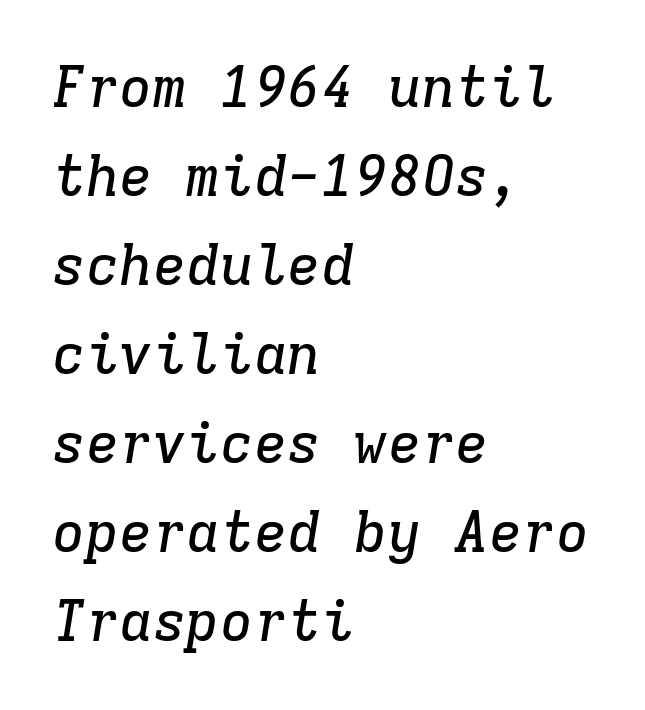
The image shows 56 px serif type, italic (leaning right), monospaced; set left-aligned, normal line spacing (1.59x), normal letter spacing, not underlined; low stroke contrast and a medium x-height.
